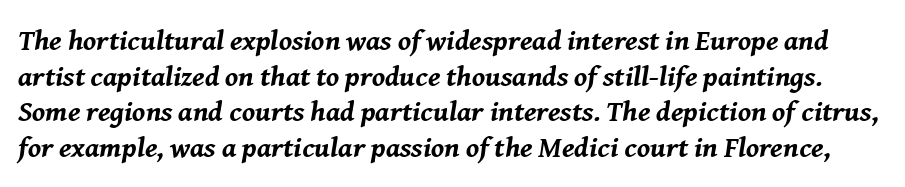
The image shows 29 px bold type, italic (leaning right); set line spacing 1.23x, normal letter spacing, not underlined; medium stroke contrast and a medium x-height.
